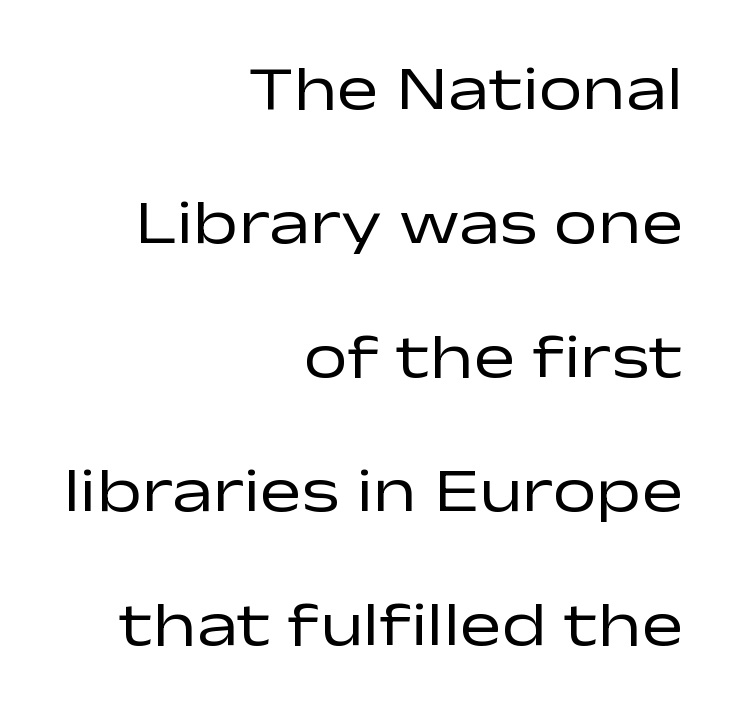
The image shows 62 px regular-weight, wide sans-serif type, upright; set right-aligned, loose line spacing (2.16x), normal letter spacing, not underlined; low stroke contrast and a medium x-height.
